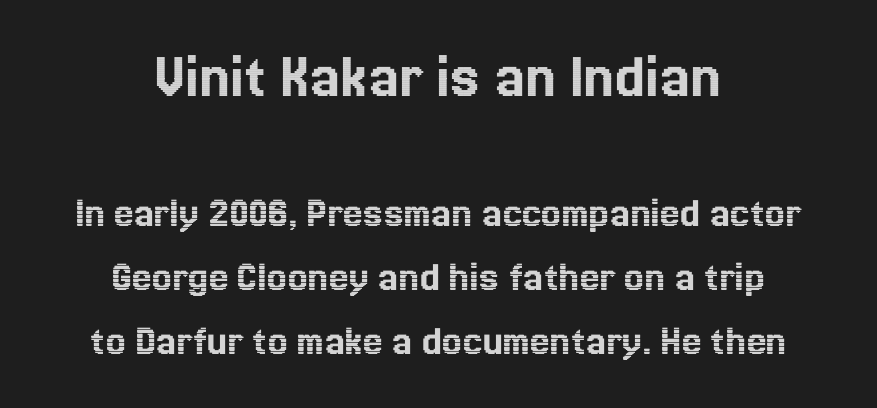
{"italic": "no", "width": "normal", "x_height": "medium", "monospaced": "no", "underline": "no", "align": "center", "line_spacing": "normal", "line_spacing_ratio": 1.45, "letter_spacing": "normal", "letter_spacing_em": 0.0, "larger_block": "first", "size_ratio": 1.5, "glyph_px": 66}
